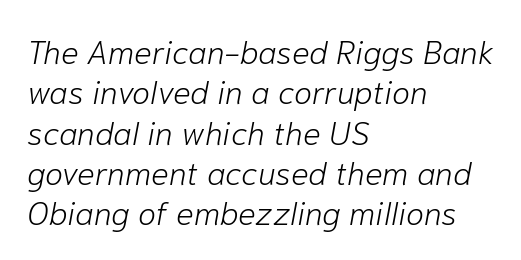
The image shows 33 px light type, italic (leaning right); set left-aligned, line spacing 1.22x, normal letter spacing, not underlined; low stroke contrast and a medium x-height.
